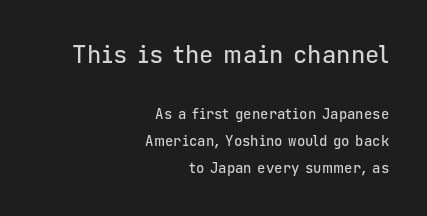
The image shows 24 px text type, upright; set right-aligned, loose line spacing (1.93x), normal letter spacing, not underlined; the first (top) block is 1.71x larger.
